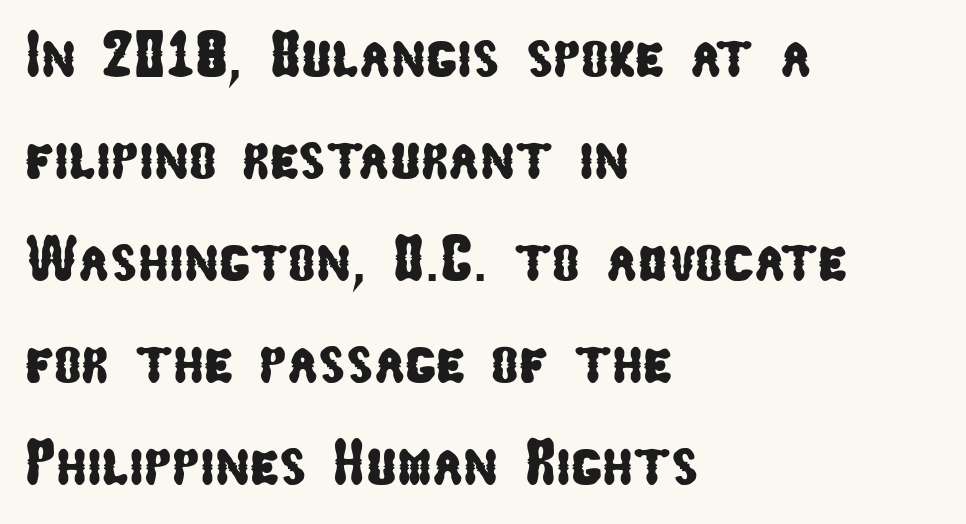
The zone under the glyphs is completely vacant. These lines are composed in type without serifs. The rows are spaced the way most documents space them. The face used here is proportionally spaced, like ordinary book or web type.
